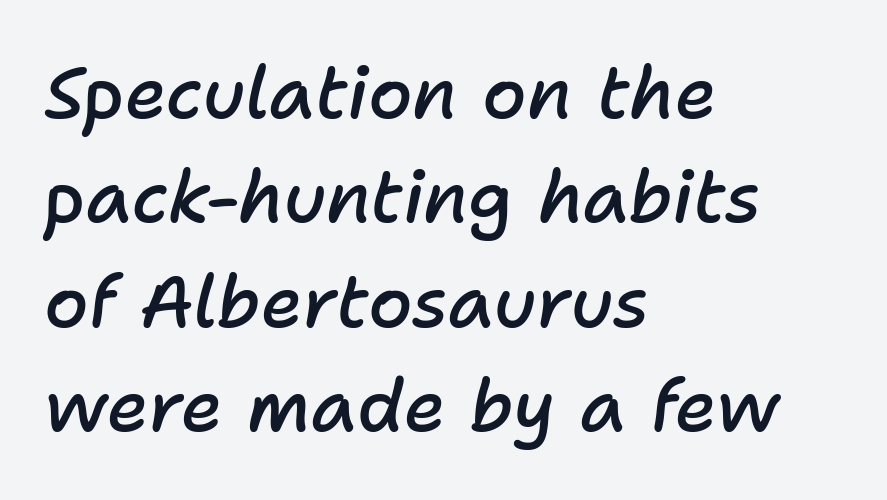
Q: Is the text bold? A: Semi-bold.
Q: Is the text italic (slanted)? A: Yes, it leans right by about 11 degrees.
Q: Is the text underlined? A: No.
Q: How is the paragraph aligned? A: Left-aligned.
Q: Is the spacing between letters normal or unusually wide? A: Normal.
Q: Is the spacing between lines tight, normal or loose? A: Normal.
Q: Width (condensed, normal, or wide)? A: Normal.
Q: Stroke contrast? A: Low.
Q: x-height? A: Medium.
Q: Monospaced? A: No.
